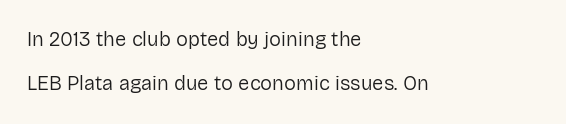
Q: Is the text bold? A: No.
Q: Is the text italic (slanted)? A: No, it is upright.
Q: Is the text underlined? A: No.
Q: How is the paragraph aligned? A: Left-aligned.
Q: Is the spacing between letters normal or unusually wide? A: Normal.
Q: Is the spacing between lines tight, normal or loose? A: Loose.
